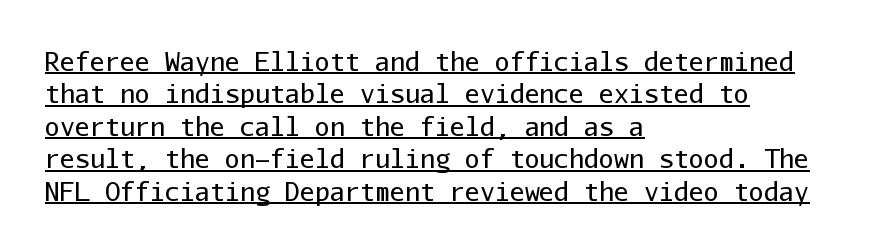
{"italic": "no", "bold": "no", "underline": "yes", "align": "left", "line_spacing": "normal", "line_spacing_ratio": 1.3, "letter_spacing": "normal", "letter_spacing_em": 0.0, "glyph_px": 25}
